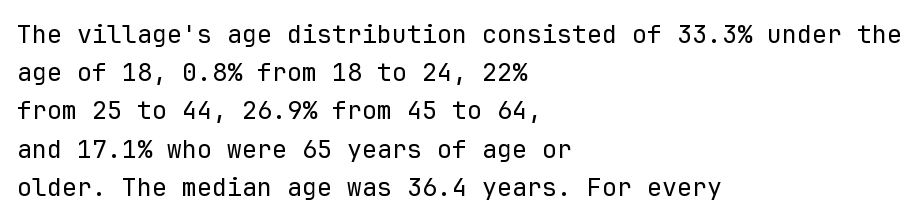
{"italic": "no", "bold": "no", "underline": "no", "align": "left", "line_spacing": "normal", "line_spacing_ratio": 1.53, "letter_spacing": "normal", "letter_spacing_em": 0.0, "glyph_px": 25}
